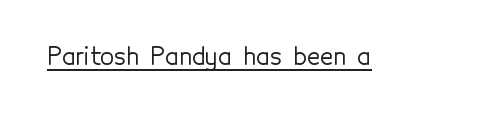
The image shows 23 px text type, upright; set normal letter spacing, underlined.
